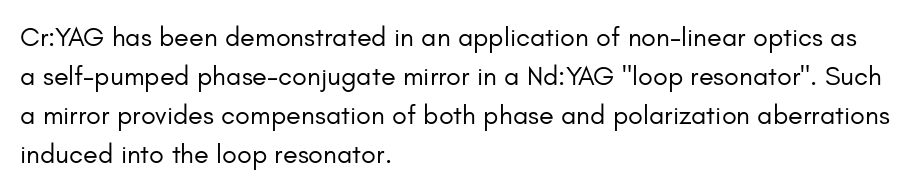
Q: Is the text bold? A: No.
Q: Is the text italic (slanted)? A: No, it is upright.
Q: Is the text underlined? A: No.
Q: How is the paragraph aligned? A: Left-aligned.
Q: Is the spacing between letters normal or unusually wide? A: Normal.
Q: Is the spacing between lines tight, normal or loose? A: Normal.
